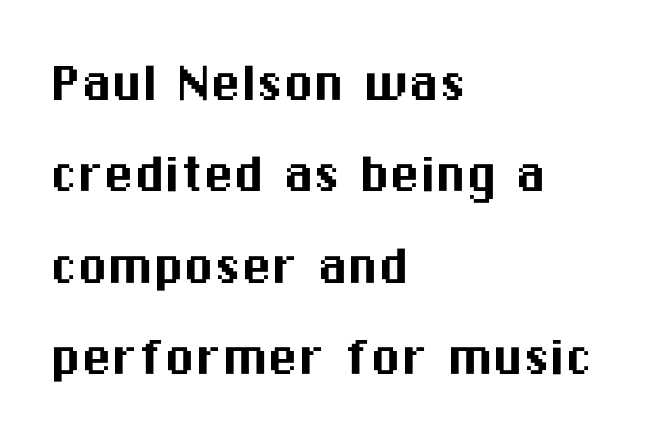
Q: Is the text italic (slanted)? A: No, it is upright.
Q: Is the typeface a serif or a sans-serif typeface? A: Sans-serif.
Q: Is the text underlined? A: No.
Q: How is the paragraph aligned? A: Left-aligned.
Q: Is the spacing between letters normal or unusually wide? A: Normal.
Q: Is the spacing between lines tight, normal or loose? A: Normal.
Q: Width (condensed, normal, or wide)? A: Normal.
Q: Stroke contrast? A: Medium.
Q: x-height? A: Medium.
Q: Monospaced? A: No.
